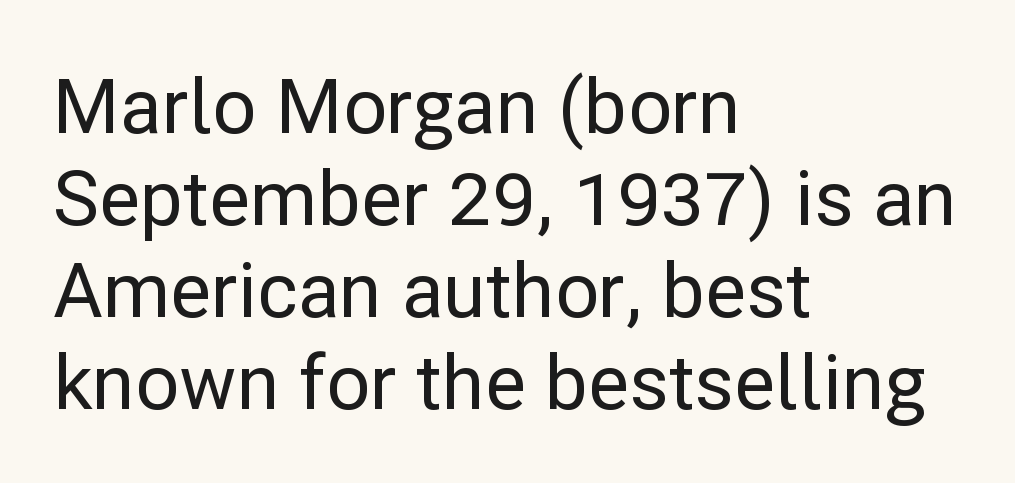
Q: Is the text italic (slanted)? A: No, it is upright.
Q: Is the typeface a serif or a sans-serif typeface? A: Sans-serif.
Q: Is the text underlined? A: No.
Q: How is the paragraph aligned? A: Left-aligned.
Q: Is the spacing between letters normal or unusually wide? A: Normal.
Q: Width (condensed, normal, or wide)? A: Normal.
Q: Stroke contrast? A: Low.
Q: x-height? A: Medium.
Q: Monospaced? A: No.
